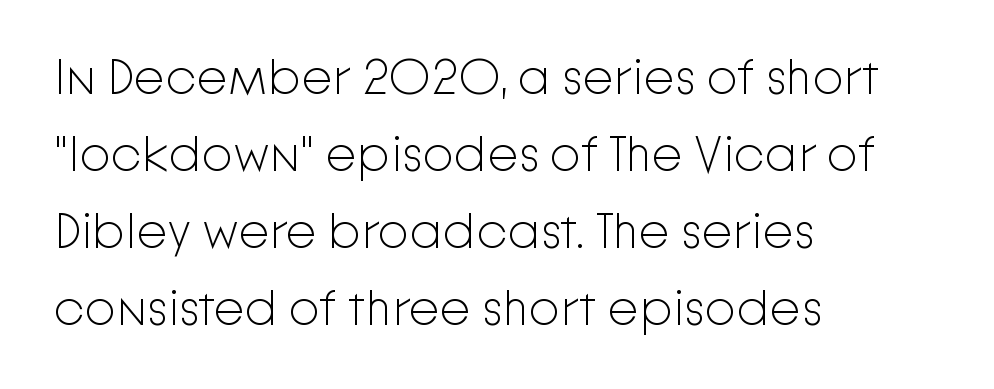
Regarding leading, the lines here are spaced in the standard way. A clean baseline with only descenders dipping below it. Characters remain perfectly vertical along every line. Compared with a typical body face, this is equally light or lighter still. The face used here is rendered with its standard letterfit. The passage shown is typed in a proportional face where columns would drift.
